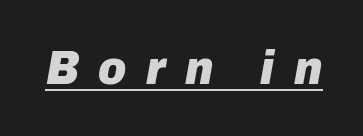
The image shows 48 px heavy type, italic (leaning right); set unusually wide letter spacing (+0.41 em), underlined; low stroke contrast and a medium x-height.
